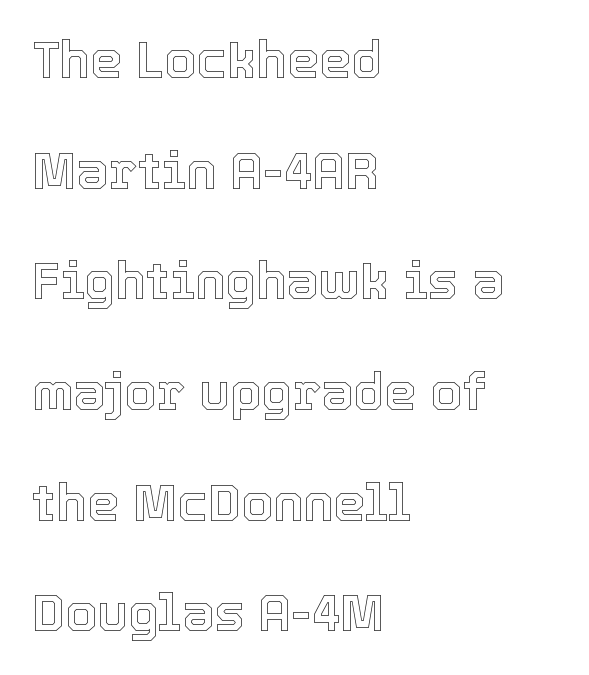
{"italic": "no", "width": "normal", "x_height": "medium", "monospaced": "no", "underline": "no", "align": "left", "line_spacing": "loose", "line_spacing_ratio": 2.17, "letter_spacing": "normal", "letter_spacing_em": 0.0, "glyph_px": 51}
